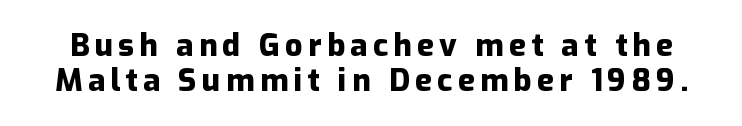
The image shows 31 px heavy sans-serif type, upright; set tight line spacing (1.12x), not underlined; low stroke contrast and a medium x-height.
